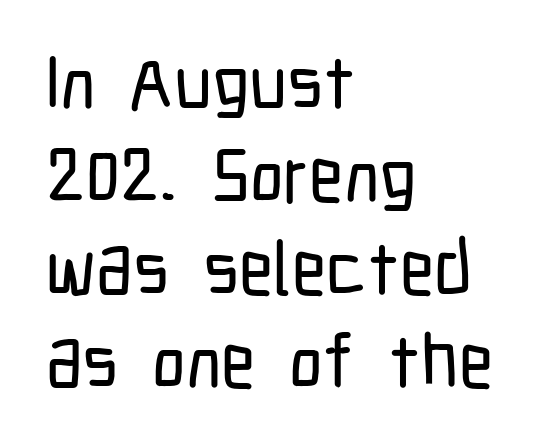
This sample has the flowing, uneven cadence of proportional lettering. The letters sit at their default tracking, neither squeezed nor spread. Layout note: lines flush left. Plain, unruled lines of type.
